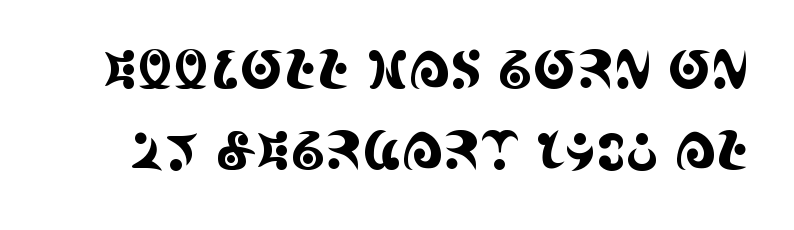
These lines were composed using upright roman letters. The tracking reads as untouched default to a designer's eye. Classification — serif. Line spacing here is normal.
